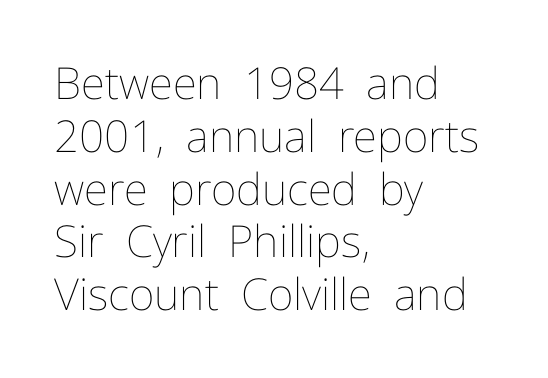
The image shows 44 px thin type, upright; set left-aligned, line spacing 1.2x, normal letter spacing, not underlined; low stroke contrast and a medium x-height.
